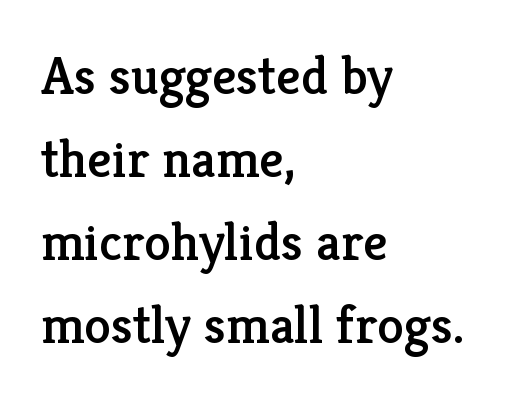
{"serif": "yes", "italic": "no", "width": "normal", "stroke_contrast": "low", "x_height": "medium", "monospaced": "no", "underline": "no", "align": "left", "line_spacing": "normal", "line_spacing_ratio": 1.54, "letter_spacing": "normal", "letter_spacing_em": 0.0, "glyph_px": 54}
